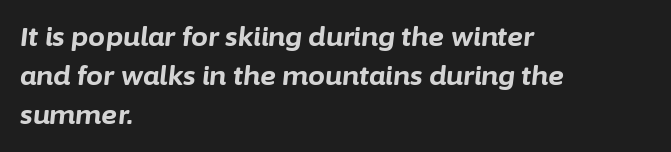
Q: Is the text bold? A: Yes.
Q: Is the text italic (slanted)? A: Yes, it leans right by about 6 degrees.
Q: Is the text underlined? A: No.
Q: How is the paragraph aligned? A: Left-aligned.
Q: Is the spacing between letters normal or unusually wide? A: Normal.
Q: Is the spacing between lines tight, normal or loose? A: Normal.
